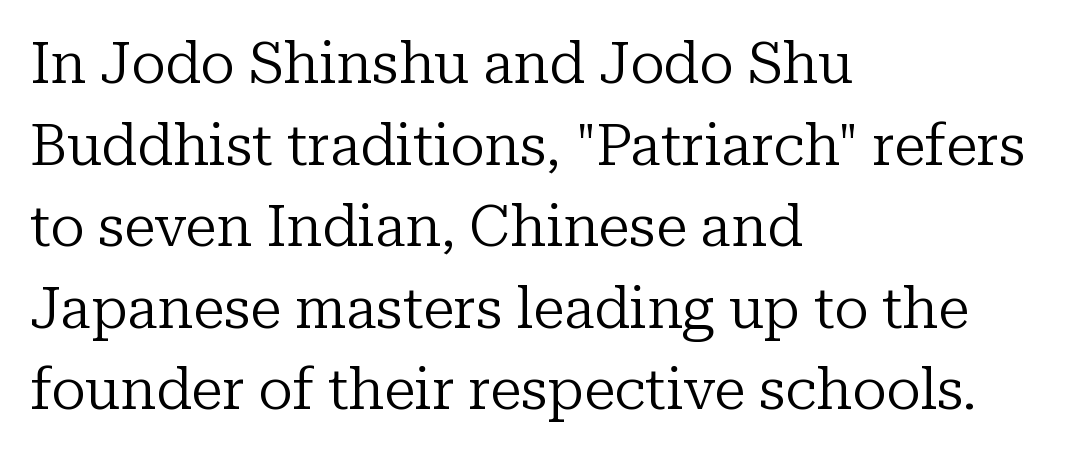
The image shows 57 px regular-weight serif type, upright; set left-aligned, normal line spacing (1.43x), normal letter spacing, not underlined; low stroke contrast and a medium x-height.
